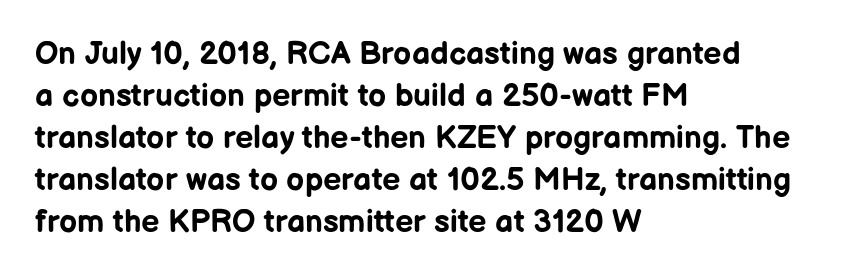
{"serif": "no", "italic": "no", "bold": "yes", "weight": "bold", "width": "normal", "stroke_contrast": "low", "x_height": "medium", "monospaced": "no", "underline": "no", "align": "left", "line_spacing": "normal", "line_spacing_ratio": 1.31, "letter_spacing": "normal", "letter_spacing_em": 0.0, "glyph_px": 32}
